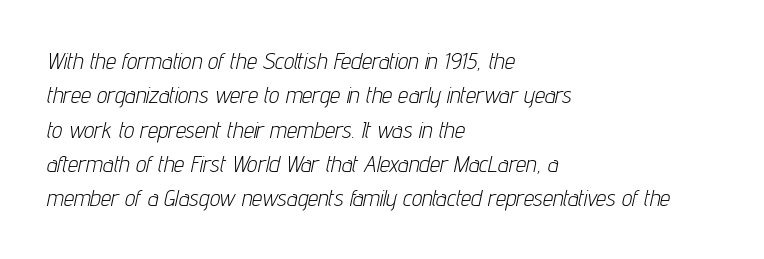
This sample keeps an unexceptional amount of space between lines. The passage shown is not bold in any degree. If you drew a ruler down the left edge, every line would touch it. Glance below the letters and you will spot only blank space.
